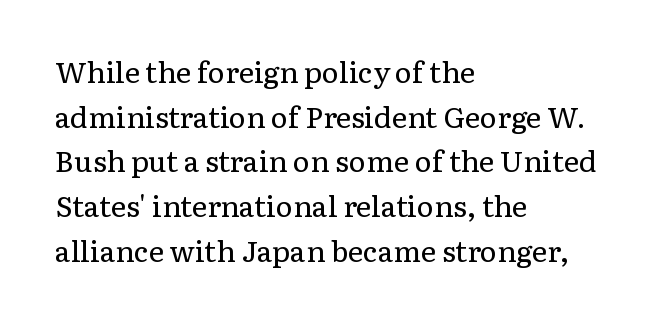
Q: Is the text bold? A: No.
Q: Is the text italic (slanted)? A: No, it is upright.
Q: Is the typeface a serif or a sans-serif typeface? A: Serif.
Q: Is the text underlined? A: No.
Q: How is the paragraph aligned? A: Left-aligned.
Q: Is the spacing between letters normal or unusually wide? A: Normal.
Q: Is the spacing between lines tight, normal or loose? A: Normal.
Q: Width (condensed, normal, or wide)? A: Normal.
Q: Stroke contrast? A: Low.
Q: x-height? A: Medium.
Q: Monospaced? A: No.
